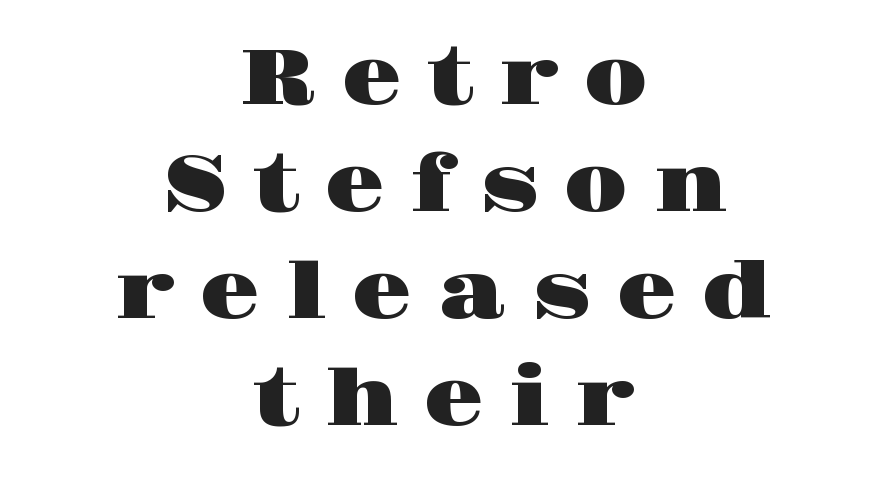
{"serif": "yes", "italic": "no", "width": "wide", "stroke_contrast": "high", "x_height": "large", "monospaced": "no", "underline": "no", "align": "center", "line_spacing": "normal", "line_spacing_ratio": 1.37, "letter_spacing": "wide", "letter_spacing_em": 0.32, "glyph_px": 78}
